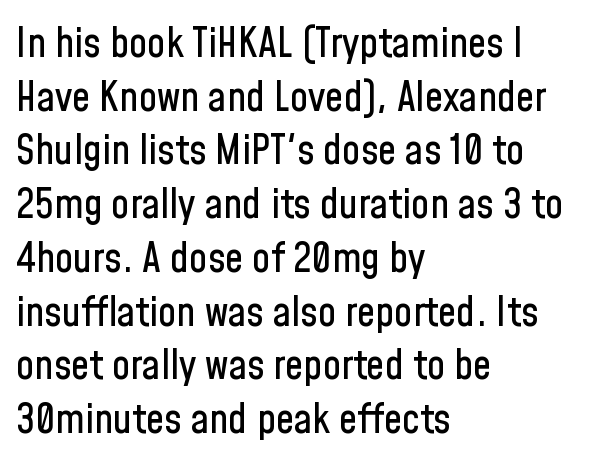
The image shows 41 px condensed sans-serif type, upright; set left-aligned, normal line spacing (1.31x), normal letter spacing, not underlined; low stroke contrast and a medium x-height.
